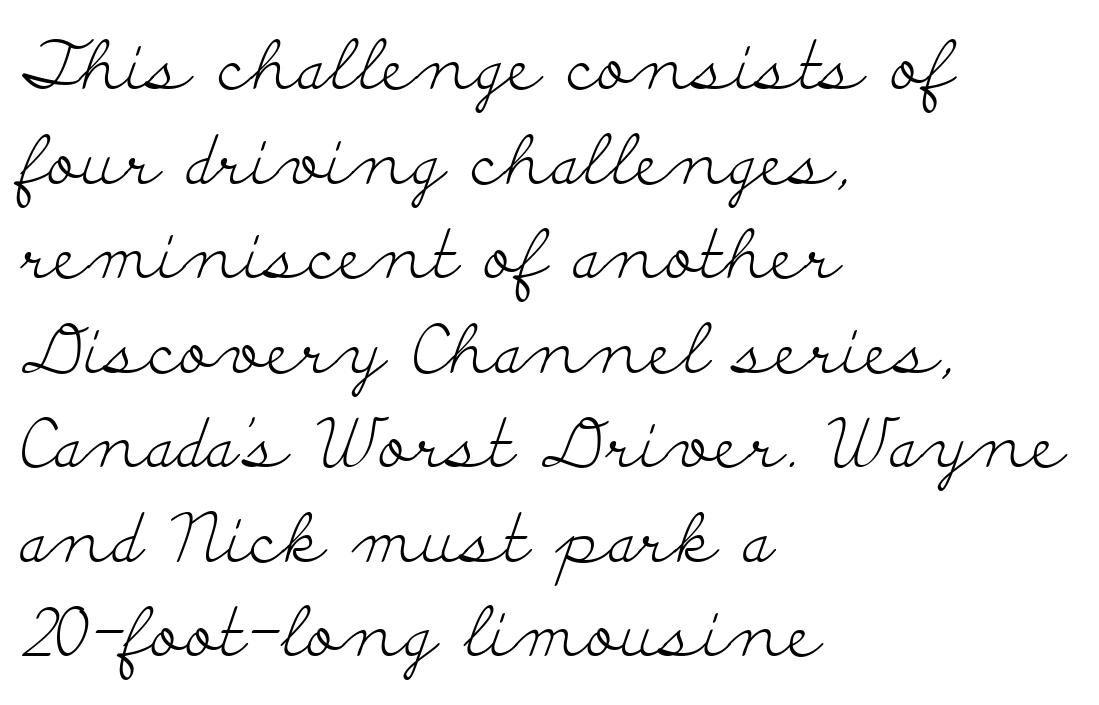
The space between consecutive lines is moderate. The rendering uses natural spacing where letterforms have individual widths. Little horizontal feet cap the strokes, marking this as serif type. These lines keep a tight, regular rhythm from letter to letter.
